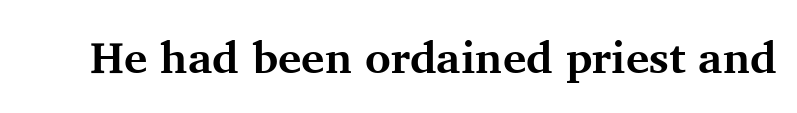
The image shows 44 px bold serif type, upright; set normal letter spacing, not underlined; medium stroke contrast and a medium x-height.
